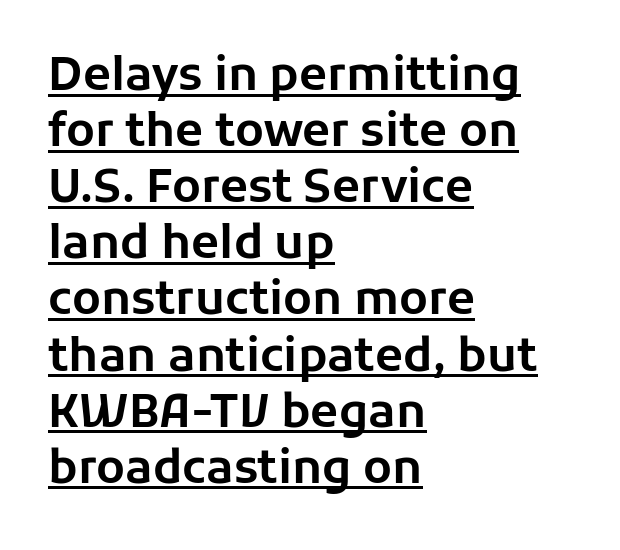
Varying glyph widths throughout — classic text-font behaviour. The glyphs are accompanied by a horizontal stroke just below them. This is sans-serif lettering, the kind often seen on screens and signage. This rendering uses left alignment, leaving the right contour irregular. When letters stand straight like this, we call the style roman or upright.
